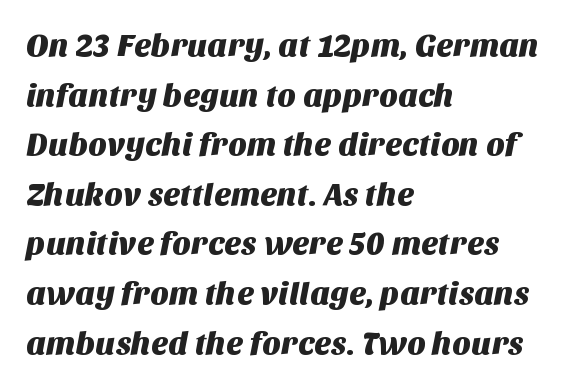
The image shows 32 px sans-serif type; set left-aligned, normal line spacing (1.55x), normal letter spacing, not underlined; medium stroke contrast and a large x-height.
